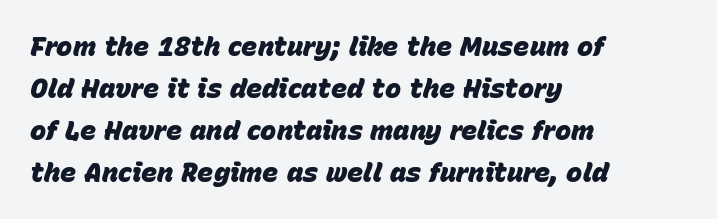
{"italic": "yes", "lean": "right", "slant_degrees": 15, "bold": "yes", "underline": "no", "align": "left", "line_spacing": "normal", "line_spacing_ratio": 1.55, "letter_spacing": "normal", "letter_spacing_em": 0.0, "glyph_px": 27}
